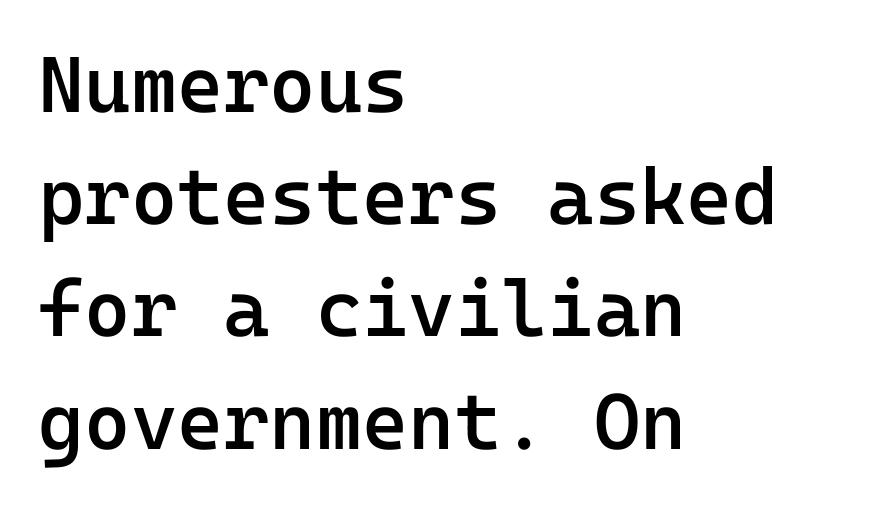
The image shows 79 px semibold sans-serif type, upright, monospaced; set left-aligned, normal line spacing (1.42x), normal letter spacing, not underlined; low stroke contrast and a medium x-height.
